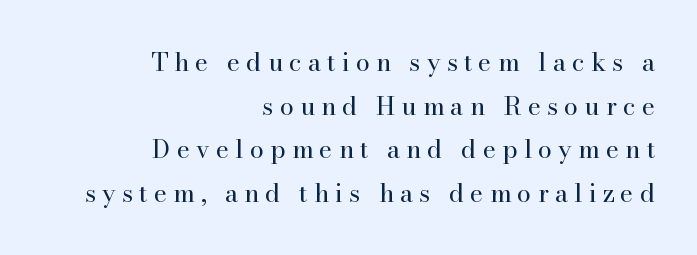
{"italic": "no", "bold": "no", "underline": "no", "align": "right", "line_spacing_ratio": 1.75, "letter_spacing": "wide", "letter_spacing_em": 0.25, "glyph_px": 25}
